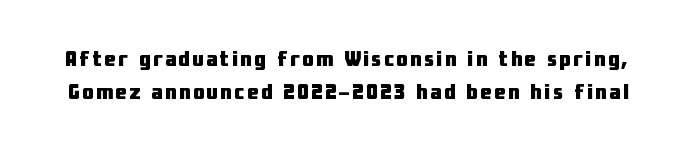
Bare-footed words on every line. The lettering holds an erect, upright posture throughout. Leading: standard. Caption: bold face, heavy strokes.
